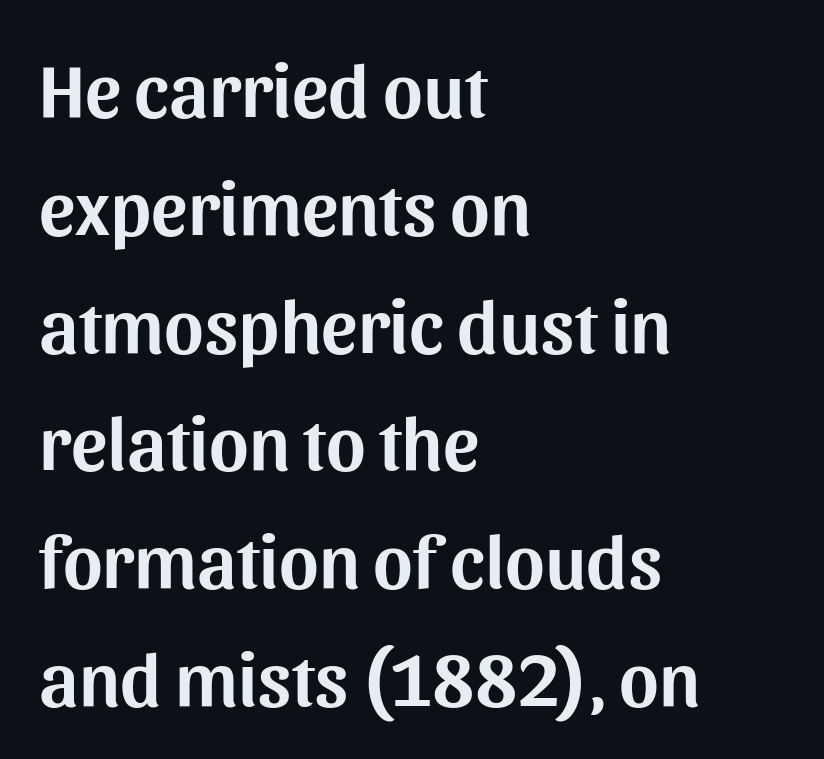
Q: Is the text italic (slanted)? A: No, it is upright.
Q: Is the typeface a serif or a sans-serif typeface? A: Sans-serif.
Q: Is the text underlined? A: No.
Q: How is the paragraph aligned? A: Left-aligned.
Q: Is the spacing between letters normal or unusually wide? A: Normal.
Q: Is the spacing between lines tight, normal or loose? A: Normal.
Q: Width (condensed, normal, or wide)? A: Normal.
Q: Stroke contrast? A: Medium.
Q: x-height? A: Medium.
Q: Monospaced? A: No.
